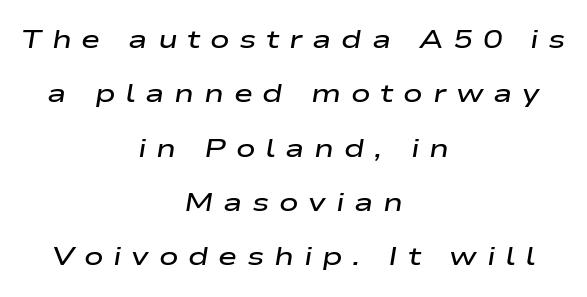
The image shows 26 px text type, italic (leaning right); set centered, loose line spacing (2.09x), unusually wide letter spacing (+0.37 em), not underlined.
